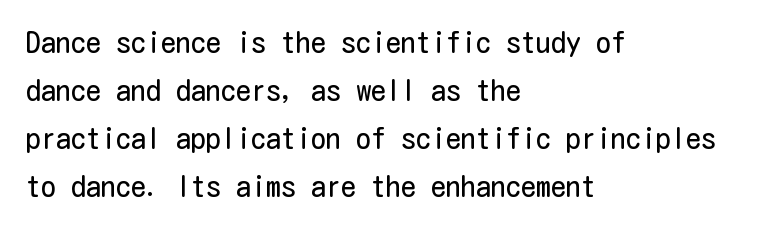
Each stroke keeps to a modest, everyday thickness or less. Look at the bottom of the vertical strokes: they stop flat, with no serifs. Successive baselines arrive at the customary interval. Descenders hang freely into open space.
